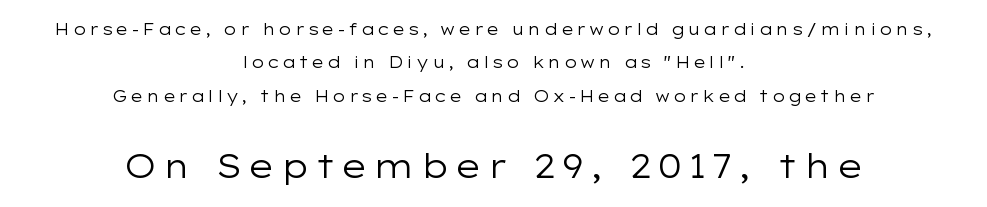
Q: Is the text bold? A: No.
Q: Is the text italic (slanted)? A: No, it is upright.
Q: Is the typeface a serif or a sans-serif typeface? A: Sans-serif.
Q: Is the text underlined? A: No.
Q: How is the paragraph aligned? A: Centered.
Q: Is the spacing between lines tight, normal or loose? A: Loose.
Q: Which block of text is set in a larger size, the first (top) or the second (bottom)? A: The second (bottom) one.
Q: Width (condensed, normal, or wide)? A: Wide.
Q: Stroke contrast? A: Low.
Q: x-height? A: Medium.
Q: Monospaced? A: No.
